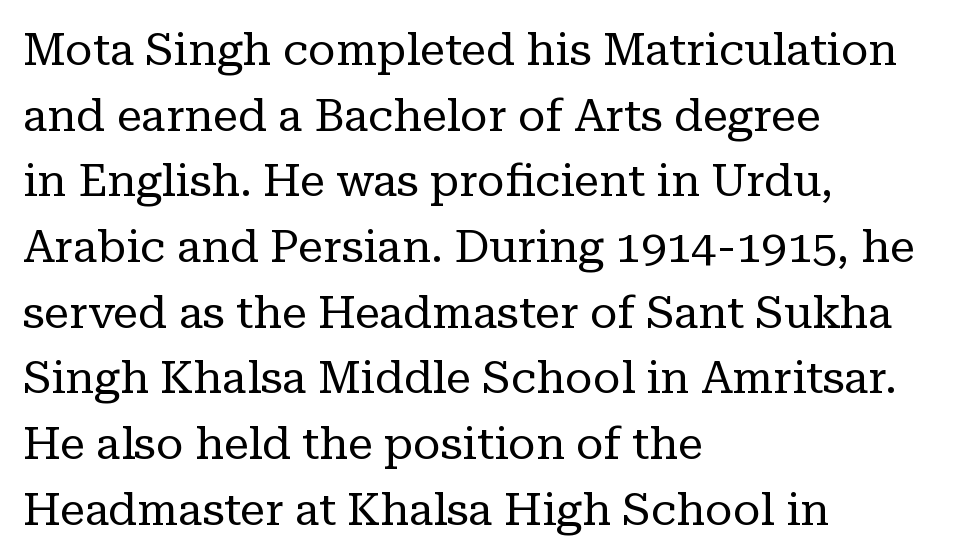
{"serif": "yes", "italic": "no", "bold": "no", "weight": "regular", "width": "normal", "stroke_contrast": "low", "x_height": "medium", "monospaced": "no", "underline": "no", "align": "left", "line_spacing": "normal", "line_spacing_ratio": 1.46, "letter_spacing": "normal", "letter_spacing_em": 0.0, "glyph_px": 45}
